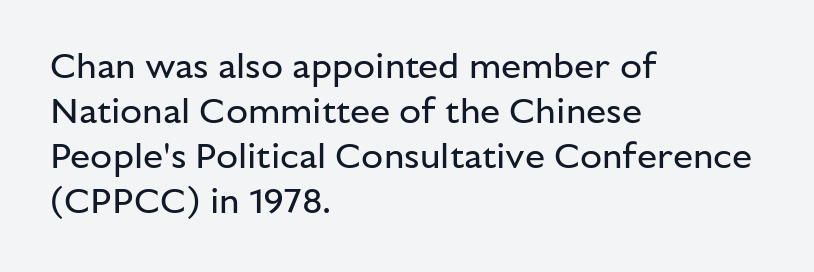
Q: Is the text bold? A: No.
Q: Is the text italic (slanted)? A: No, it is upright.
Q: Is the typeface a serif or a sans-serif typeface? A: Sans-serif.
Q: Is the text underlined? A: No.
Q: How is the paragraph aligned? A: Left-aligned.
Q: Is the spacing between letters normal or unusually wide? A: Normal.
Q: Is the spacing between lines tight, normal or loose? A: Normal.
Q: Width (condensed, normal, or wide)? A: Normal.
Q: Stroke contrast? A: Low.
Q: x-height? A: Medium.
Q: Monospaced? A: No.
